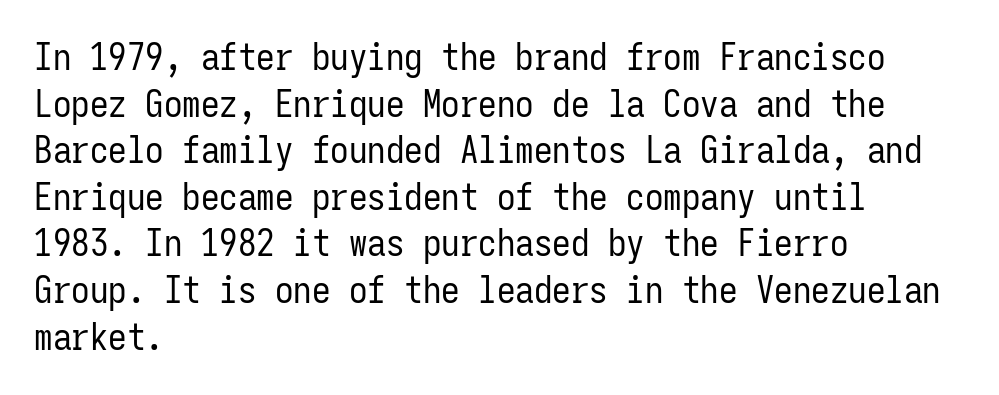
In CSS terms this would be text-align: left. Posture: upright roman. This reads as an unemphasized weight, regular at the heaviest. Type without underlining. Grotesque or geometric, the face here clearly has no serifs.
